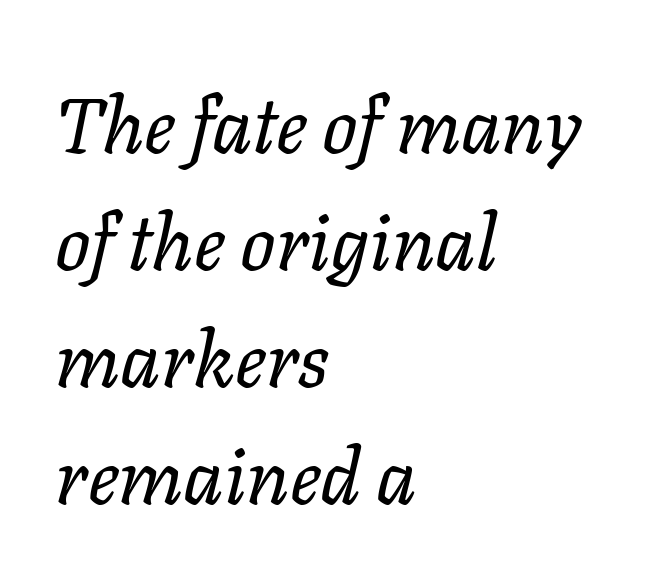
The image shows 78 px regular-weight type, italic (leaning right); set left-aligned, normal line spacing (1.5x), normal letter spacing, not underlined; low stroke contrast and a medium x-height.
